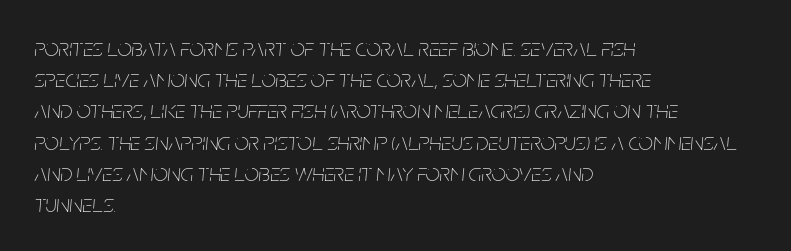
The image shows 25 px text type, italic (leaning right); set left-aligned, normal line spacing (1.25x), normal letter spacing, not underlined.
